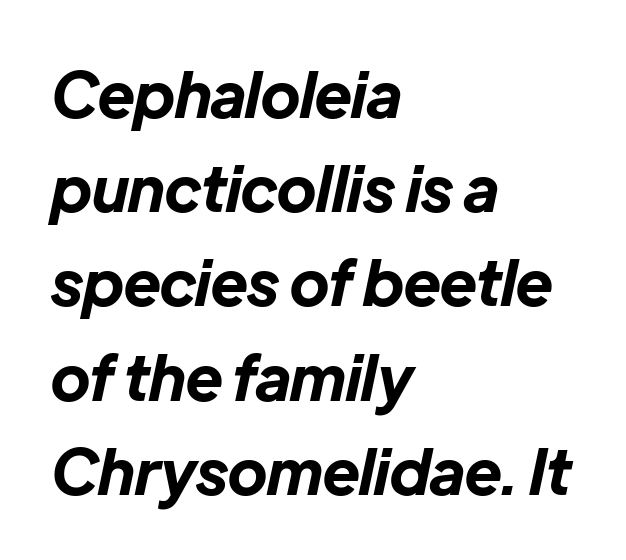
The image shows 62 px bold type, italic (leaning right); set left-aligned, normal line spacing (1.52x), normal letter spacing, not underlined; low stroke contrast and a medium x-height.
